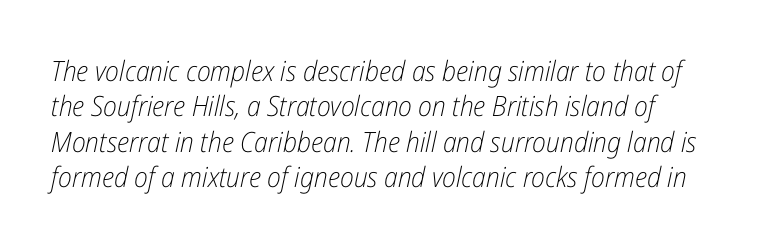
{"italic": "yes", "lean": "right", "slant_degrees": 12, "bold": "no", "weight": "light", "width": "condensed", "stroke_contrast": "low", "x_height": "medium", "monospaced": "no", "underline": "no", "line_spacing": "normal", "line_spacing_ratio": 1.26, "letter_spacing": "normal", "letter_spacing_em": 0.0, "glyph_px": 28}
